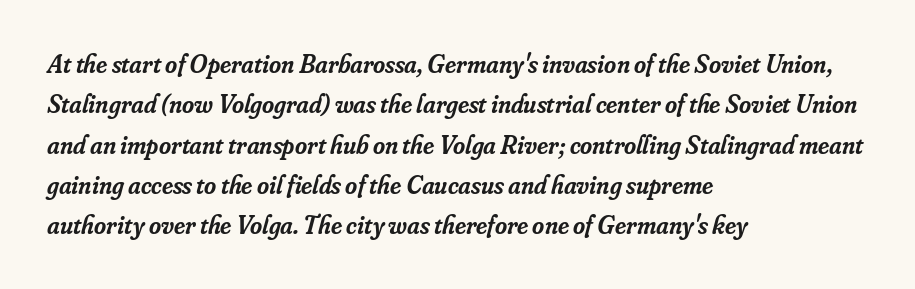
The image shows 26 px text type, italic (leaning right); set left-aligned, normal line spacing (1.55x), normal letter spacing, not underlined.
